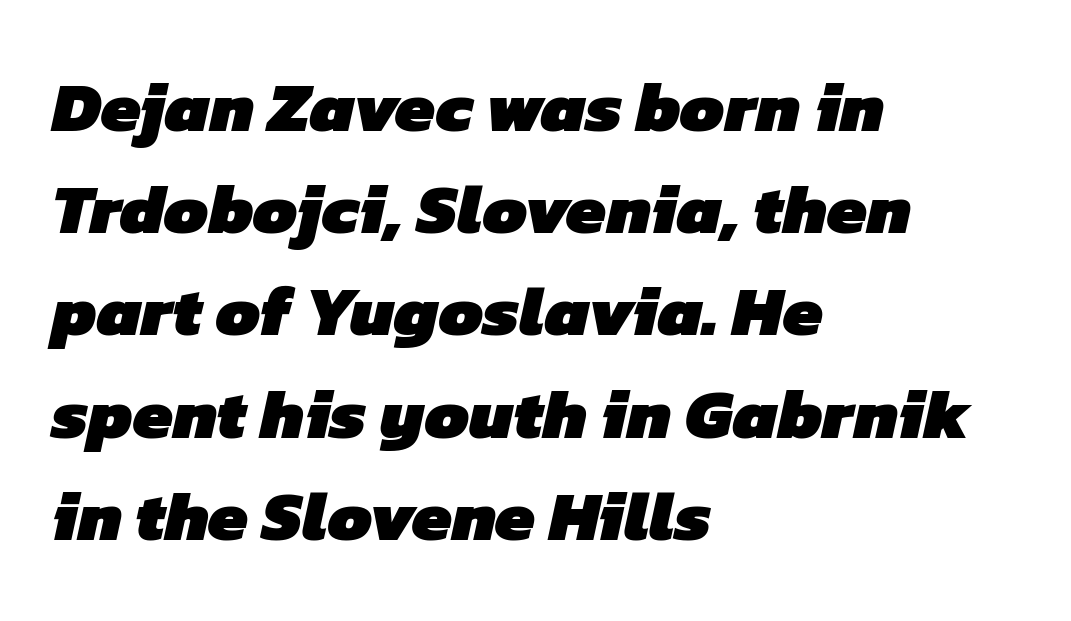
{"serif": "no", "bold": "yes", "weight": "heavy", "width": "normal", "stroke_contrast": "low", "x_height": "medium", "monospaced": "no", "underline": "no", "align": "left", "line_spacing": "normal", "line_spacing_ratio": 1.44, "letter_spacing": "normal", "letter_spacing_em": 0.0, "glyph_px": 71}
